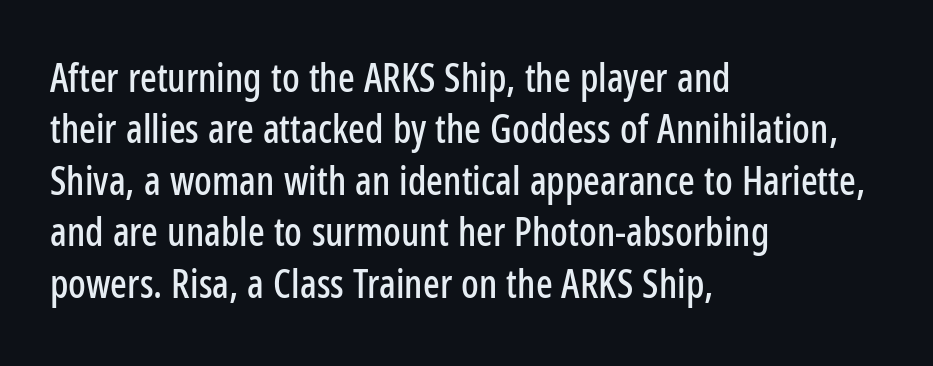
Q: Is the text italic (slanted)? A: No, it is upright.
Q: Is the typeface a serif or a sans-serif typeface? A: Sans-serif.
Q: Is the text underlined? A: No.
Q: How is the paragraph aligned? A: Left-aligned.
Q: Is the spacing between letters normal or unusually wide? A: Normal.
Q: Is the spacing between lines tight, normal or loose? A: Normal.
Q: Width (condensed, normal, or wide)? A: Condensed.
Q: Stroke contrast? A: Low.
Q: x-height? A: Medium.
Q: Monospaced? A: No.
